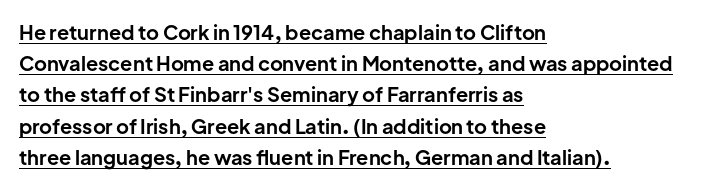
{"italic": "no", "bold": "yes", "underline": "yes", "align": "left", "line_spacing": "normal", "line_spacing_ratio": 1.56, "letter_spacing": "normal", "letter_spacing_em": 0.0, "glyph_px": 20}
